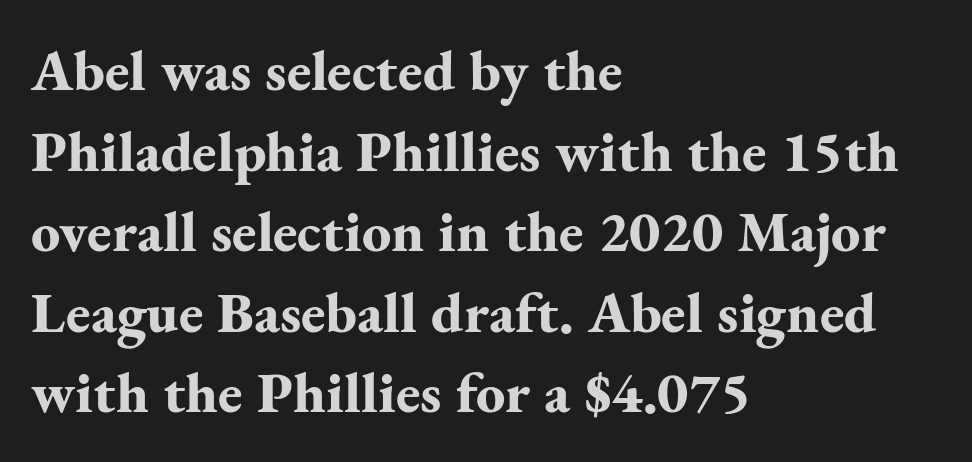
The image shows 58 px bold serif type, upright; set left-aligned, normal line spacing (1.39x), normal letter spacing, not underlined; medium stroke contrast and a small x-height.
